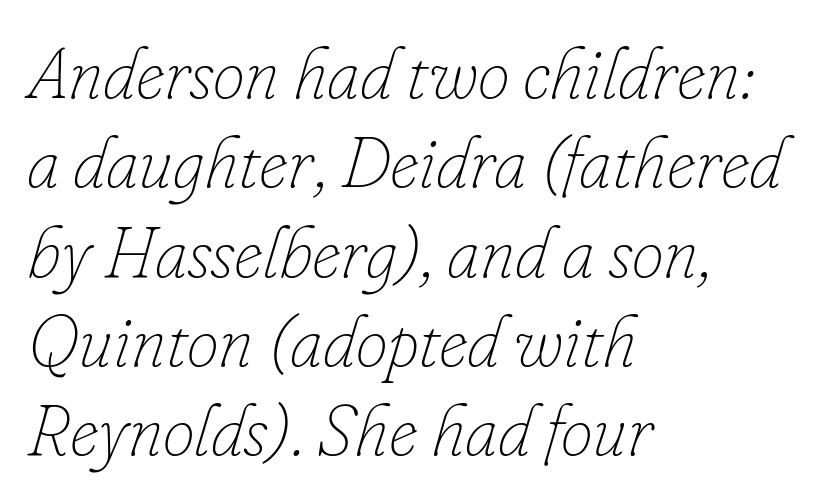
Q: Is the text bold? A: No.
Q: Is the text italic (slanted)? A: Yes, it leans right by about 16 degrees.
Q: Is the text underlined? A: No.
Q: How is the paragraph aligned? A: Left-aligned.
Q: Is the spacing between letters normal or unusually wide? A: Normal.
Q: Width (condensed, normal, or wide)? A: Normal.
Q: Stroke contrast? A: Low.
Q: x-height? A: Small.
Q: Monospaced? A: No.
